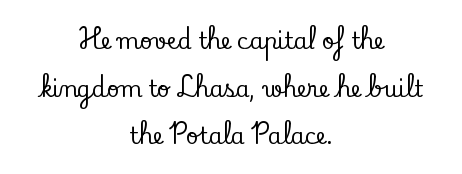
Q: Is the text italic (slanted)? A: No, it is upright.
Q: Is the text underlined? A: No.
Q: How is the paragraph aligned? A: Centered.
Q: Is the spacing between letters normal or unusually wide? A: Normal.
Q: Is the spacing between lines tight, normal or loose? A: Loose.
